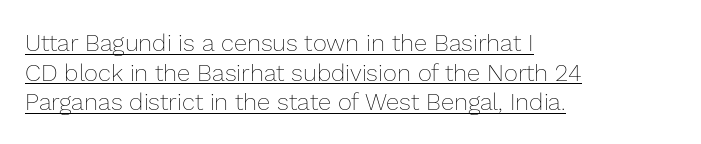
The rag falls on the right side of this text block. The face used here appears with an underline applied. The typesetting does not lean heavy: it is not bold. The letters stand straight up with perfectly vertical stems. Tracking here is standard; glyphs follow each other at the usual distance.
